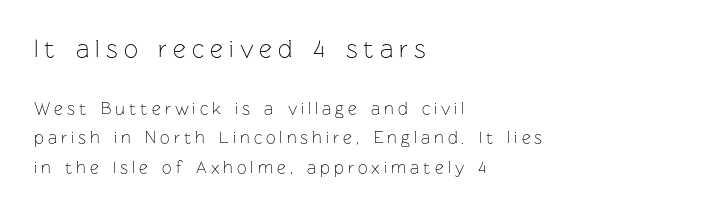
In CSS terms this would be text-align: left. No word sits above an underline. The cut favours lightness, reaching ordinary text weight at its darkest. Italic? Not at all — the glyphs are vertical. Block one is the big one; block two sits smaller underneath. These lines have a slow, spaced-out rhythm from letter to letter.
